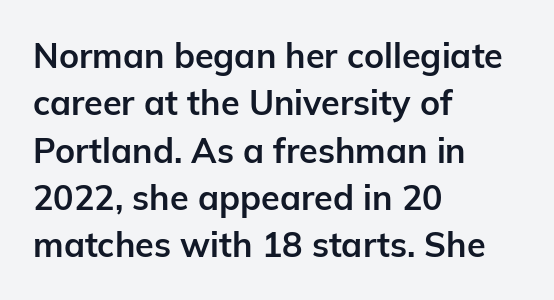
{"serif": "no", "italic": "no", "bold": "yes", "weight": "bold", "width": "normal", "stroke_contrast": "low", "x_height": "medium", "monospaced": "no", "underline": "no", "align": "left", "line_spacing": "normal", "line_spacing_ratio": 1.39, "letter_spacing": "normal", "letter_spacing_em": 0.0, "glyph_px": 34}
